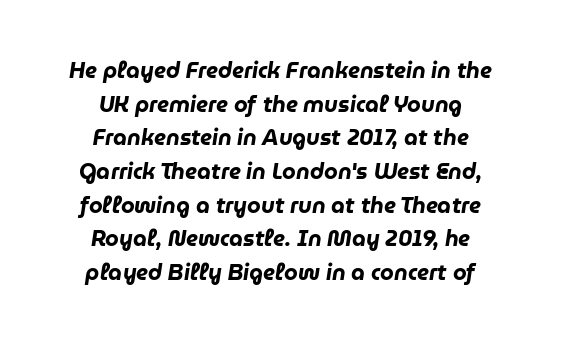
Q: Is the text bold? A: Yes.
Q: Is the text italic (slanted)? A: Yes, it leans right by about 9 degrees.
Q: Is the text underlined? A: No.
Q: How is the paragraph aligned? A: Centered.
Q: Is the spacing between letters normal or unusually wide? A: Normal.
Q: Is the spacing between lines tight, normal or loose? A: Normal.
